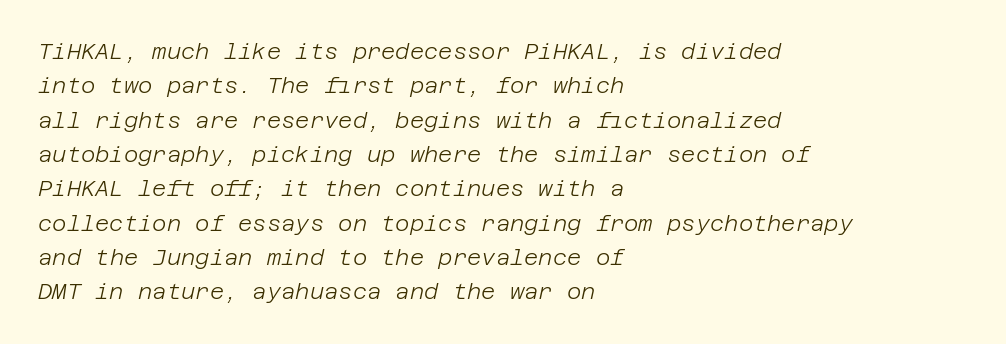
The image shows 22 px text type, italic (leaning right); set left-aligned, normal line spacing (1.56x), normal letter spacing, not underlined.
